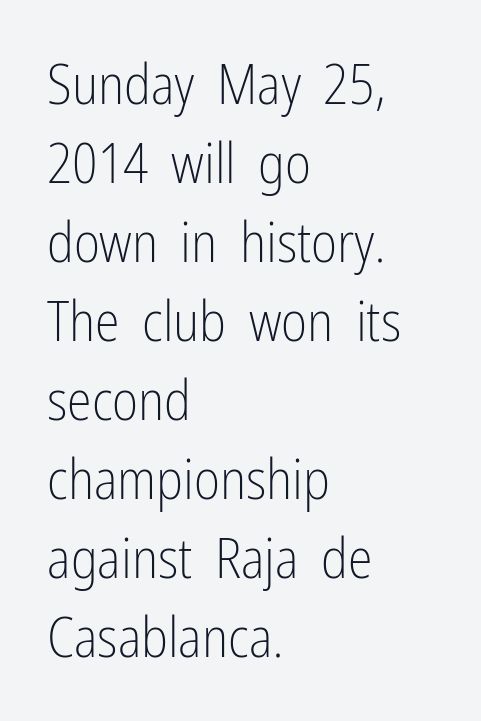
{"serif": "no", "italic": "no", "bold": "no", "weight": "light", "width": "condensed", "stroke_contrast": "low", "x_height": "medium", "monospaced": "no", "underline": "no", "align": "left", "line_spacing": "normal", "line_spacing_ratio": 1.41, "letter_spacing": "normal", "letter_spacing_em": 0.0, "glyph_px": 56}
